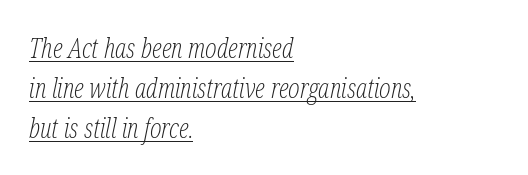
The image shows 27 px text type, italic (leaning right); set left-aligned, normal line spacing (1.48x), normal letter spacing, underlined.
